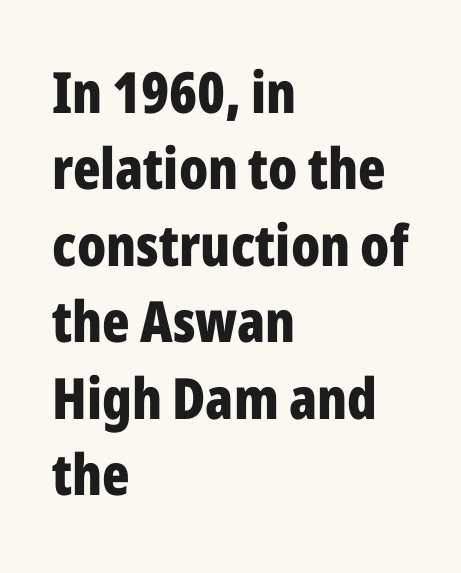
The image shows 57 px bold, condensed sans-serif type, upright; set left-aligned, normal line spacing (1.34x), normal letter spacing, not underlined; low stroke contrast and a medium x-height.
